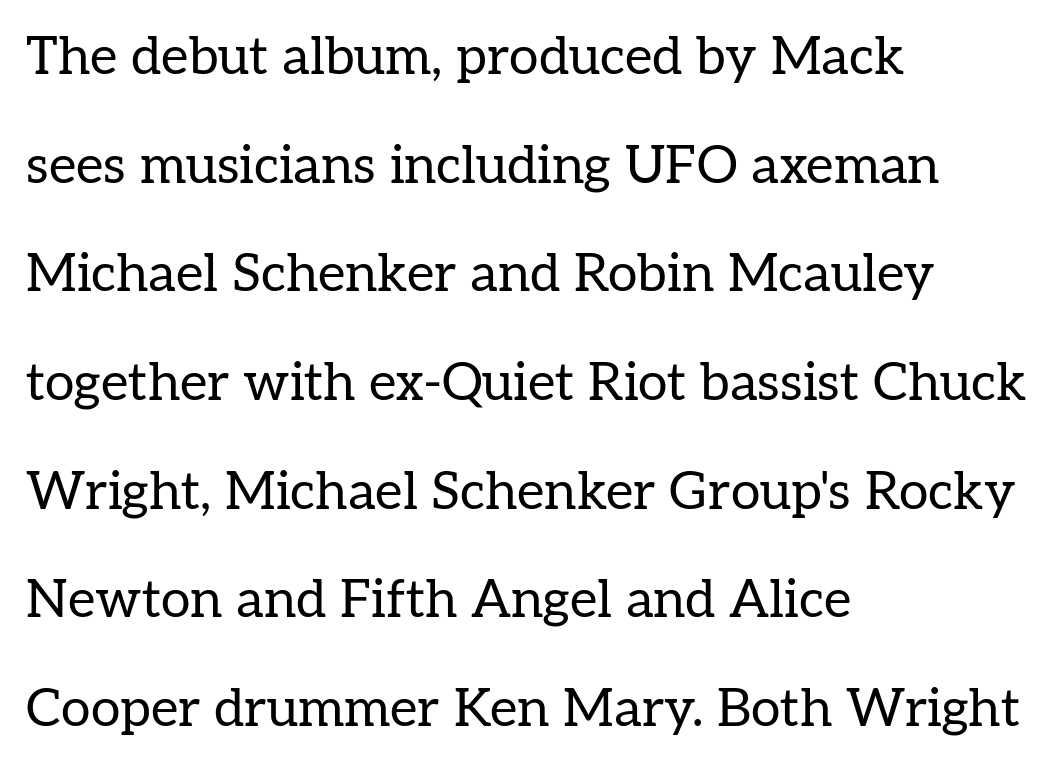
{"serif": "yes", "italic": "no", "bold": "no", "weight": "regular", "width": "normal", "stroke_contrast": "low", "x_height": "medium", "monospaced": "no", "underline": "no", "align": "left", "line_spacing": "loose", "line_spacing_ratio": 2.05, "letter_spacing": "normal", "letter_spacing_em": 0.0, "glyph_px": 53}
